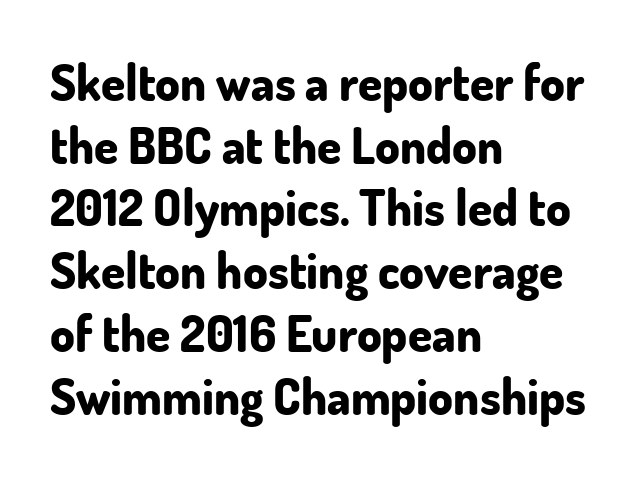
{"serif": "no", "italic": "no", "bold": "yes", "weight": "bold", "width": "normal", "stroke_contrast": "low", "x_height": "small", "monospaced": "no", "underline": "no", "align": "left", "line_spacing": "normal", "line_spacing_ratio": 1.28, "letter_spacing": "normal", "letter_spacing_em": 0.0, "glyph_px": 49}
